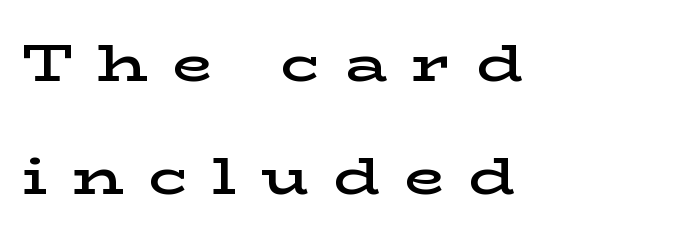
{"serif": "yes", "italic": "no", "bold": "semi", "weight": "semibold", "width": "wide", "stroke_contrast": "low", "x_height": "medium", "monospaced": "no", "underline": "no", "align": "left", "line_spacing": "loose", "line_spacing_ratio": 2.18, "letter_spacing": "wide", "letter_spacing_em": 0.47, "glyph_px": 52}
